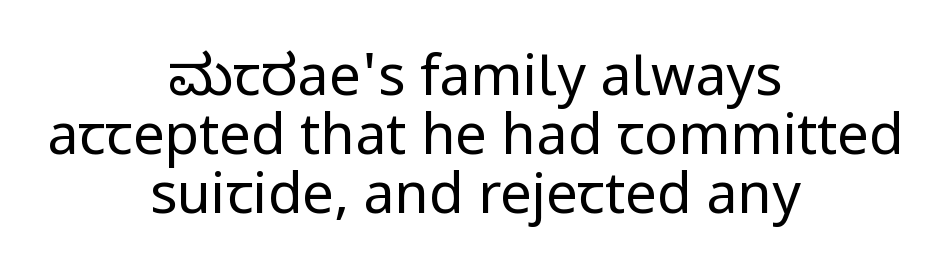
Any mark beneath the type? The region is blank. Compared with typical paragraphs, the rows here are closer together. The passage is arranged like a title page — every line centered. Stroke thickness stays within the range of a standard reading face or lighter.
